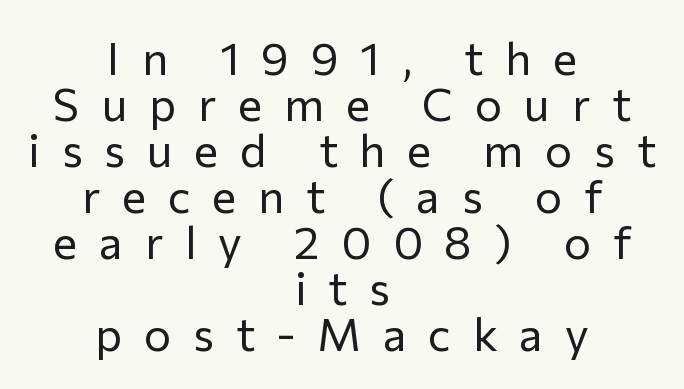
Varying glyph widths throughout — classic text-font behaviour. These lines were composed using upright roman letters. How are the letters spaced? Widely, with obvious added tracking. The characters are drawn with everyday or finer stroke widths.
